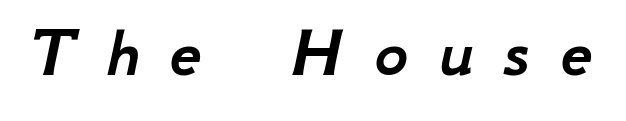
Q: Is the text italic (slanted)? A: Yes, it leans right by about 12 degrees.
Q: Is the text underlined? A: No.
Q: Is the spacing between letters normal or unusually wide? A: Unusually wide.
Q: Width (condensed, normal, or wide)? A: Normal.
Q: Stroke contrast? A: Low.
Q: x-height? A: Small.
Q: Monospaced? A: No.
